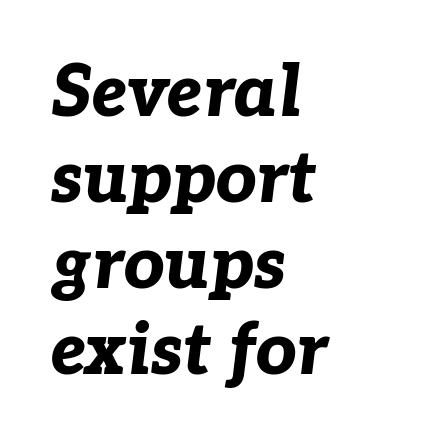
{"italic": "yes", "lean": "right", "slant_degrees": 7, "bold": "yes", "weight": "bold", "width": "normal", "stroke_contrast": "low", "x_height": "medium", "monospaced": "no", "underline": "no", "align": "left", "line_spacing_ratio": 1.21, "letter_spacing": "normal", "letter_spacing_em": 0.0, "glyph_px": 71}
